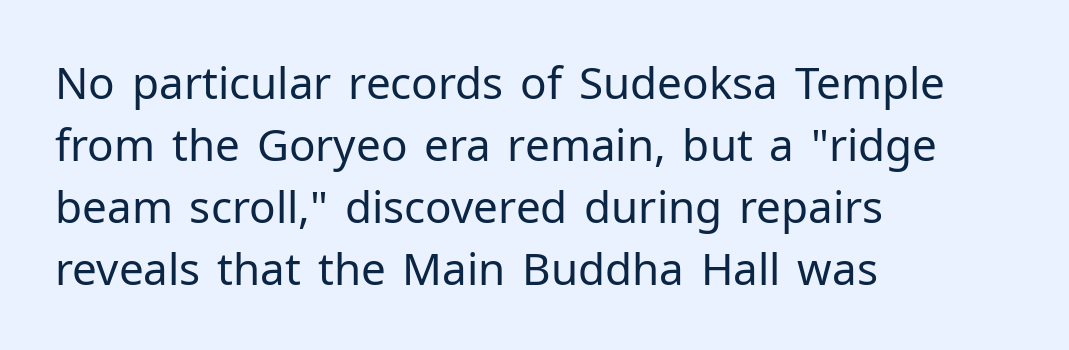
{"serif": "no", "italic": "no", "bold": "no", "weight": "regular", "width": "normal", "stroke_contrast": "low", "x_height": "medium", "monospaced": "no", "underline": "no", "align": "left", "line_spacing": "normal", "line_spacing_ratio": 1.41, "letter_spacing": "normal", "letter_spacing_em": 0.0, "glyph_px": 44}
